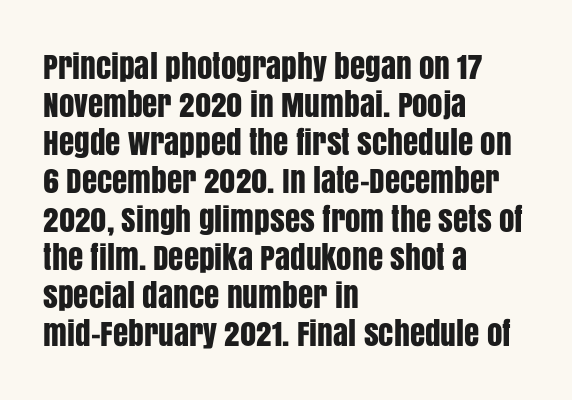
Q: Is the text italic (slanted)? A: No, it is upright.
Q: Is the typeface a serif or a sans-serif typeface? A: Sans-serif.
Q: Is the text underlined? A: No.
Q: How is the paragraph aligned? A: Left-aligned.
Q: Is the spacing between letters normal or unusually wide? A: Normal.
Q: Width (condensed, normal, or wide)? A: Condensed.
Q: Stroke contrast? A: Low.
Q: x-height? A: Large.
Q: Monospaced? A: No.
